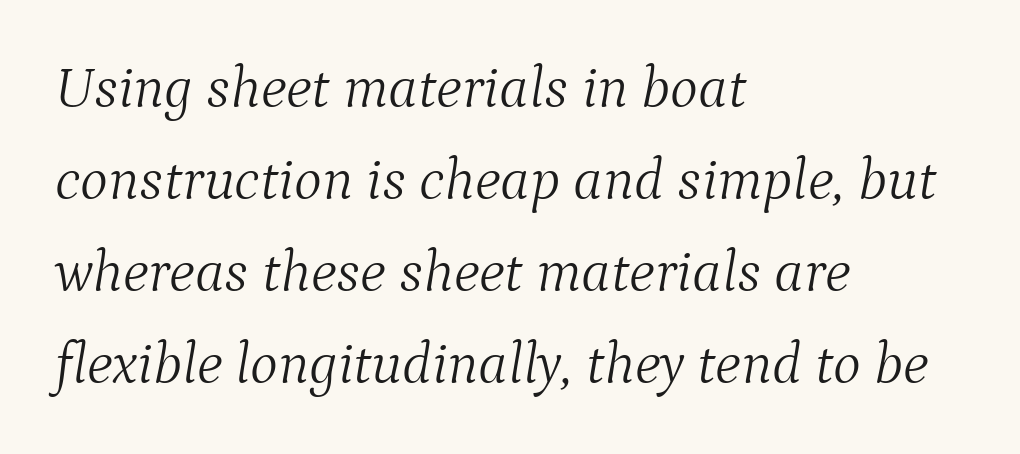
Q: Is the text bold? A: No.
Q: Is the text italic (slanted)? A: Yes, it leans right by about 9 degrees.
Q: Is the typeface a serif or a sans-serif typeface? A: Serif.
Q: Is the text underlined? A: No.
Q: How is the paragraph aligned? A: Left-aligned.
Q: Is the spacing between letters normal or unusually wide? A: Normal.
Q: Is the spacing between lines tight, normal or loose? A: Normal.
Q: Width (condensed, normal, or wide)? A: Normal.
Q: Stroke contrast? A: Medium.
Q: x-height? A: Medium.
Q: Monospaced? A: No.
